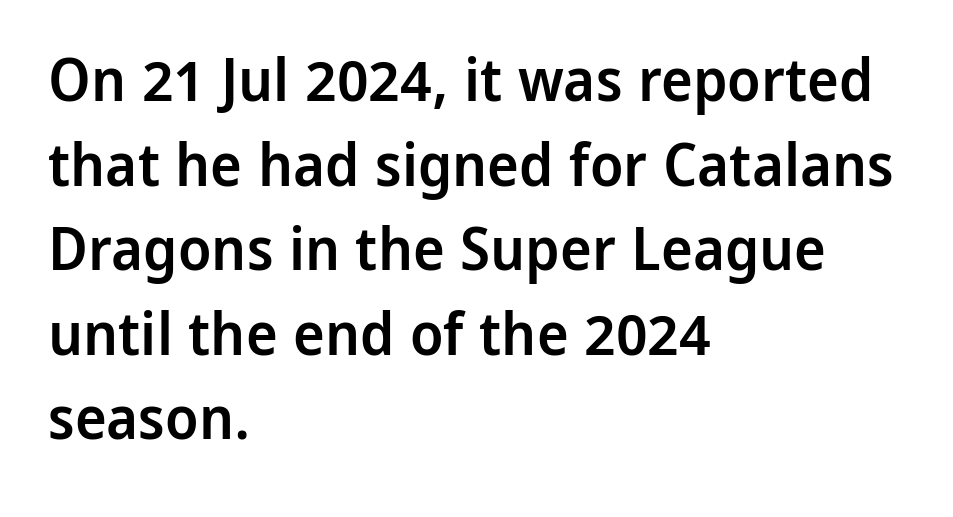
{"serif": "no", "italic": "no", "bold": "semi", "weight": "semibold", "width": "normal", "stroke_contrast": "low", "x_height": "medium", "monospaced": "no", "underline": "no", "align": "left", "line_spacing": "normal", "line_spacing_ratio": 1.41, "letter_spacing": "normal", "letter_spacing_em": 0.0, "glyph_px": 60}
